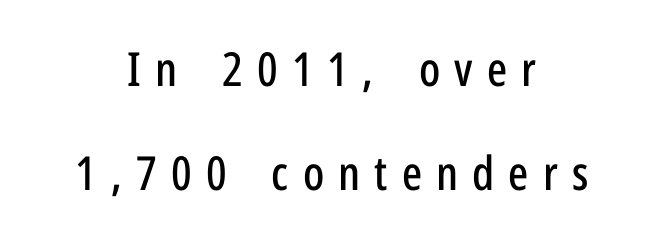
The image shows 47 px condensed sans-serif type, upright; set centered, loose line spacing (2.21x), unusually wide letter spacing (+0.3 em), not underlined; low stroke contrast and a medium x-height.
